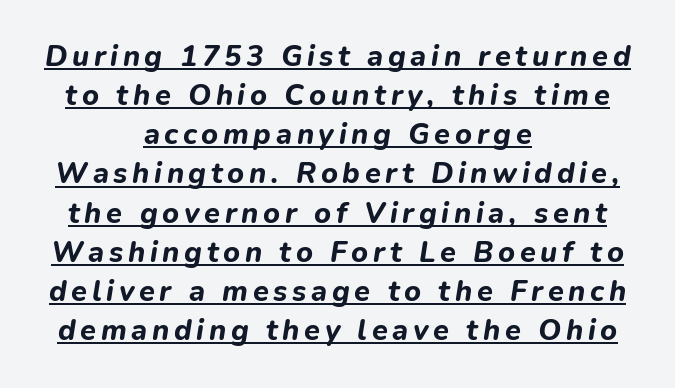
{"italic": "yes", "lean": "right", "slant_degrees": 9, "bold": "yes", "weight": "bold", "width": "normal", "stroke_contrast": "low", "x_height": "medium", "monospaced": "no", "underline": "yes", "align": "center", "line_spacing": "normal", "line_spacing_ratio": 1.35, "glyph_px": 29}
